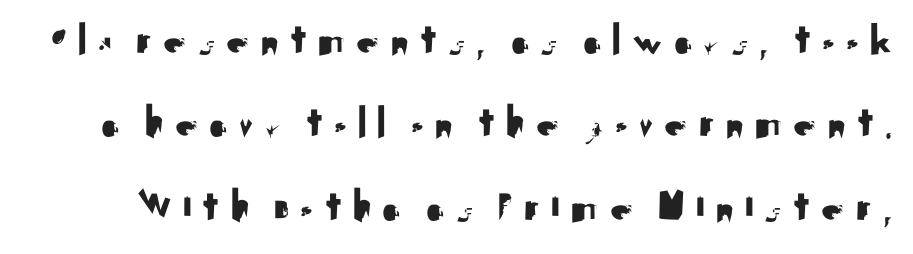
No italicization has been applied; the sample stays upright. The rendering inserts visible extra space after every character. No feet cap the strokes, marking this as sans-serif type. Proportional: the letters do not fall into vertical columns.
